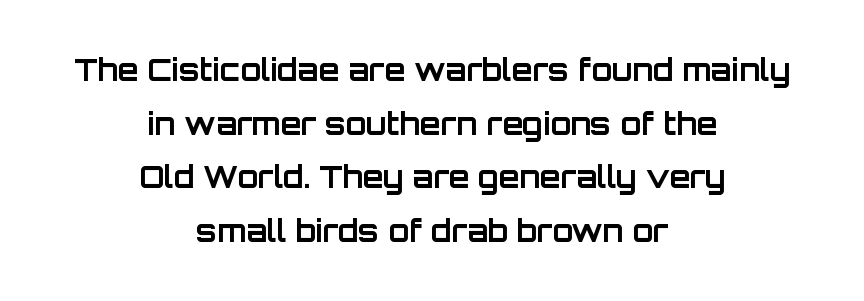
Q: Is the text bold? A: Yes.
Q: Is the text italic (slanted)? A: No, it is upright.
Q: Is the typeface a serif or a sans-serif typeface? A: Sans-serif.
Q: Is the text underlined? A: No.
Q: How is the paragraph aligned? A: Centered.
Q: Is the spacing between letters normal or unusually wide? A: Normal.
Q: Width (condensed, normal, or wide)? A: Normal.
Q: Stroke contrast? A: Low.
Q: x-height? A: Large.
Q: Monospaced? A: No.
